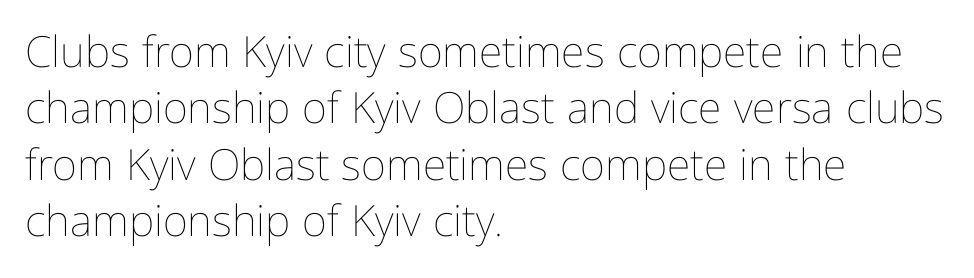
The image shows 43 px thin, condensed type, upright; set left-aligned, normal line spacing (1.31x), normal letter spacing, not underlined; low stroke contrast and a medium x-height.
